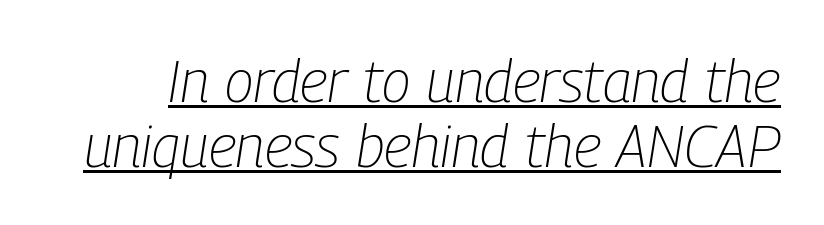
The image shows 59 px light, condensed type, italic (leaning right); set tight line spacing (1.1x), normal letter spacing, underlined; low stroke contrast and a medium x-height.
